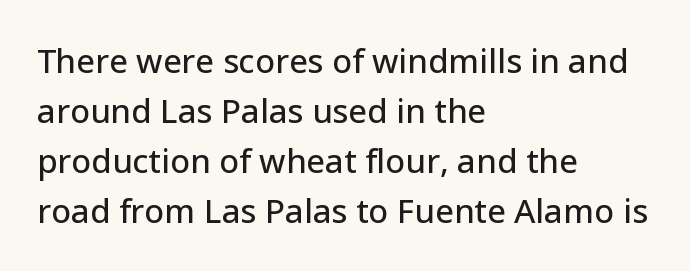
The image shows 33 px sans-serif type, upright; set left-aligned, normal line spacing (1.52x), normal letter spacing, not underlined; low stroke contrast and a medium x-height.
